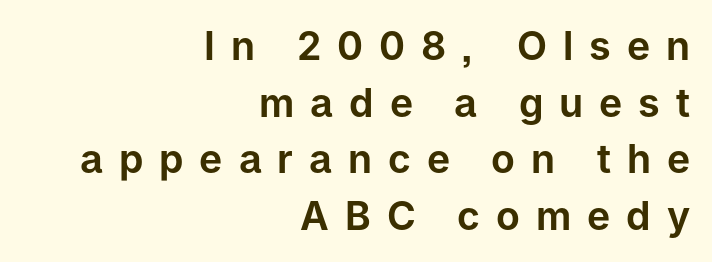
The image shows 39 px sans-serif type, upright; set right-aligned, normal line spacing (1.45x), unusually wide letter spacing (+0.41 em), not underlined; low stroke contrast and a medium x-height.
